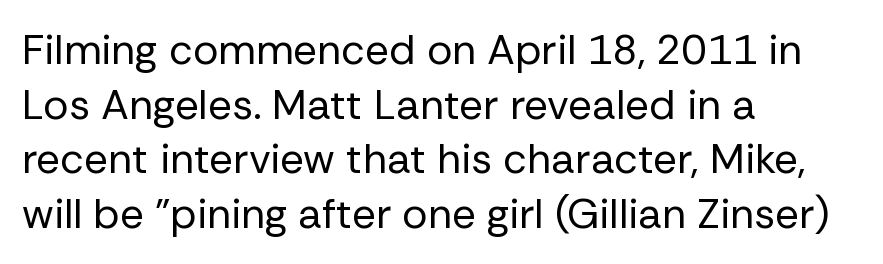
Q: Is the text bold? A: No.
Q: Is the text italic (slanted)? A: No, it is upright.
Q: Is the typeface a serif or a sans-serif typeface? A: Sans-serif.
Q: Is the text underlined? A: No.
Q: How is the paragraph aligned? A: Left-aligned.
Q: Is the spacing between letters normal or unusually wide? A: Normal.
Q: Is the spacing between lines tight, normal or loose? A: Normal.
Q: Width (condensed, normal, or wide)? A: Normal.
Q: Stroke contrast? A: Low.
Q: x-height? A: Medium.
Q: Monospaced? A: No.
